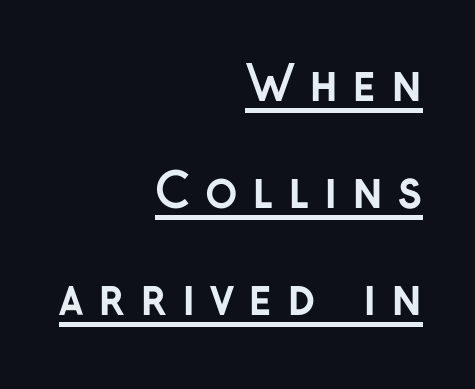
{"serif": "no", "italic": "no", "bold": "yes", "weight": "semibold", "width": "normal", "stroke_contrast": "low", "x_height": "medium", "monospaced": "no", "underline": "yes", "align": "right", "line_spacing": "loose", "line_spacing_ratio": 2.23, "letter_spacing": "wide", "letter_spacing_em": 0.3, "glyph_px": 48}
